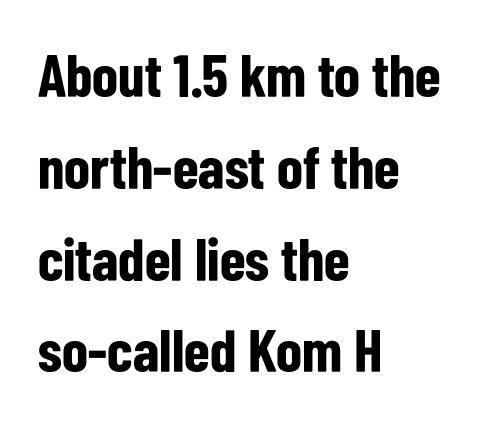
Q: Is the text bold? A: Yes.
Q: Is the text italic (slanted)? A: No, it is upright.
Q: Is the typeface a serif or a sans-serif typeface? A: Sans-serif.
Q: Is the text underlined? A: No.
Q: How is the paragraph aligned? A: Left-aligned.
Q: Is the spacing between letters normal or unusually wide? A: Normal.
Q: Is the spacing between lines tight, normal or loose? A: Normal.
Q: Width (condensed, normal, or wide)? A: Condensed.
Q: Stroke contrast? A: Low.
Q: x-height? A: Medium.
Q: Monospaced? A: No.
